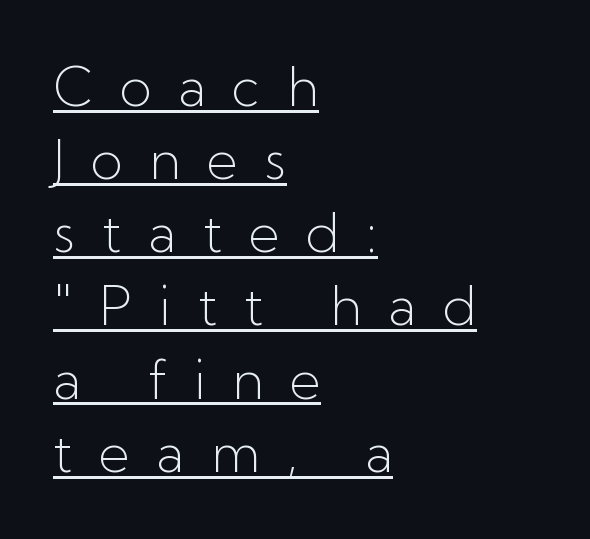
{"serif": "no", "italic": "no", "bold": "no", "weight": "light", "width": "normal", "stroke_contrast": "low", "x_height": "medium", "monospaced": "no", "underline": "yes", "align": "left", "line_spacing": "normal", "line_spacing_ratio": 1.38, "letter_spacing": "wide", "letter_spacing_em": 0.5, "glyph_px": 53}
